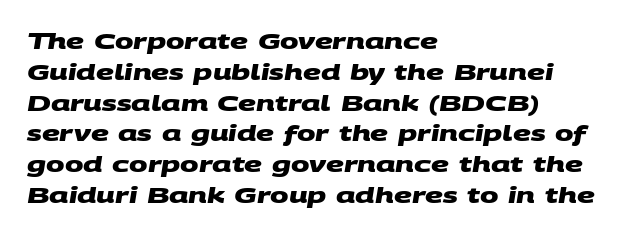
The image shows 22 px bold type; set left-aligned, normal line spacing (1.4x), normal letter spacing, not underlined.
